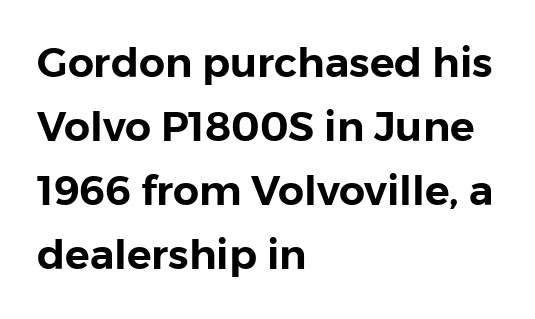
Q: Is the text italic (slanted)? A: No, it is upright.
Q: Is the typeface a serif or a sans-serif typeface? A: Sans-serif.
Q: Is the text underlined? A: No.
Q: How is the paragraph aligned? A: Left-aligned.
Q: Is the spacing between letters normal or unusually wide? A: Normal.
Q: Is the spacing between lines tight, normal or loose? A: Normal.
Q: Width (condensed, normal, or wide)? A: Normal.
Q: Stroke contrast? A: Low.
Q: x-height? A: Medium.
Q: Monospaced? A: No.
